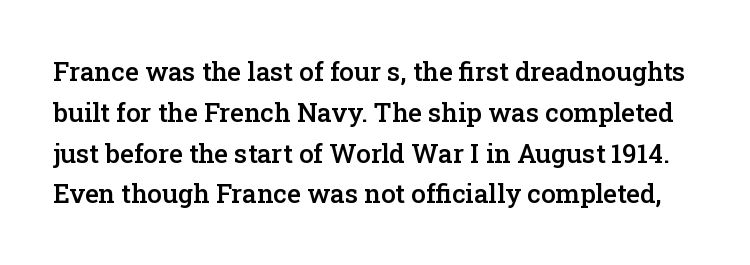
Observe the ordinary spacing: letters are neighbours, not strangers. It's the straight-up-and-down kind of type. Glance below the letters and you will spot only blank space. Horizontal bands of white between lines are of average thickness. Compared with an ordinary text face, these strokes are moderately heavier — a semibold.
